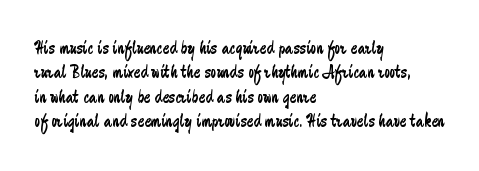
Q: Is the text bold? A: No.
Q: Is the text italic (slanted)? A: Yes.
Q: Is the text underlined? A: No.
Q: How is the paragraph aligned? A: Left-aligned.
Q: Is the spacing between letters normal or unusually wide? A: Normal.
